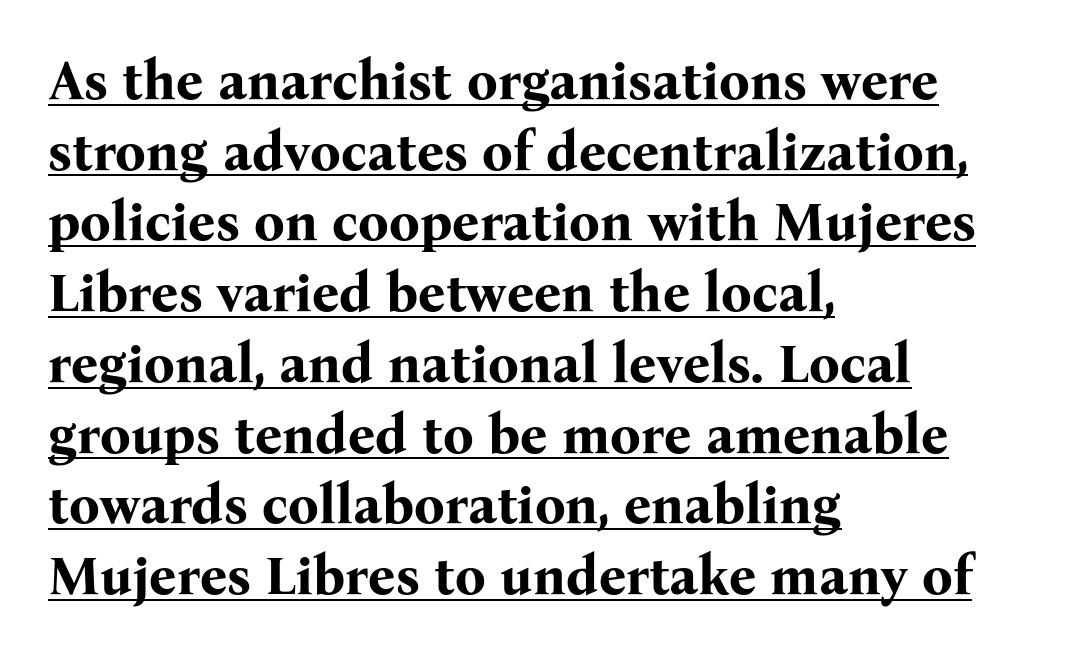
Q: Is the text bold? A: Yes.
Q: Is the text italic (slanted)? A: No, it is upright.
Q: Is the typeface a serif or a sans-serif typeface? A: Serif.
Q: Is the text underlined? A: Yes.
Q: How is the paragraph aligned? A: Left-aligned.
Q: Is the spacing between letters normal or unusually wide? A: Normal.
Q: Is the spacing between lines tight, normal or loose? A: Normal.
Q: Width (condensed, normal, or wide)? A: Normal.
Q: Stroke contrast? A: Medium.
Q: x-height? A: Medium.
Q: Monospaced? A: No.
